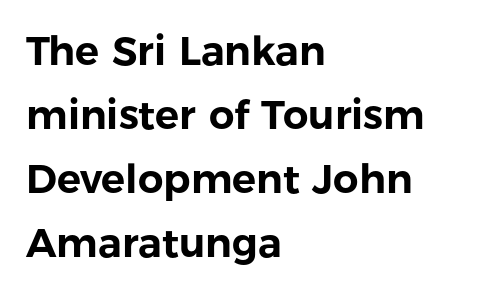
The typeface chosen for these lines omits serifs. Honestly, the row spacing looks completely unremarkable. Tracking here is standard; glyphs follow each other at the usual distance. The area under the type is left untouched.
